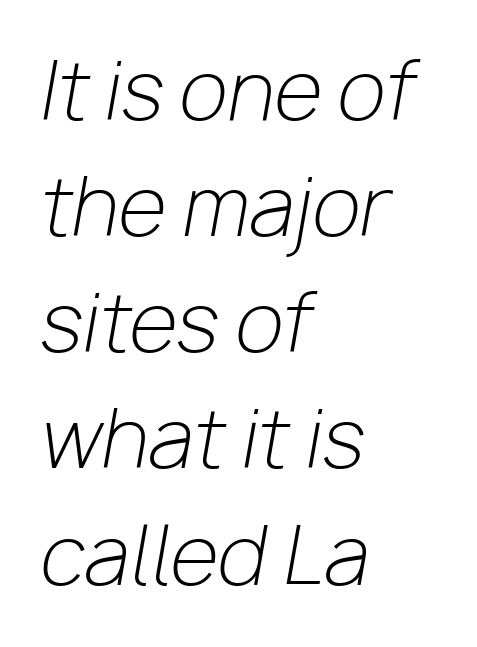
The glyphs look as if they've been sheared to an angle. Spacing between characters is what you'd get straight out of the box. Heaviness? Minimal to ordinary, like unemphasized prose. If you drew a ruler down the left edge, every line would touch it.
